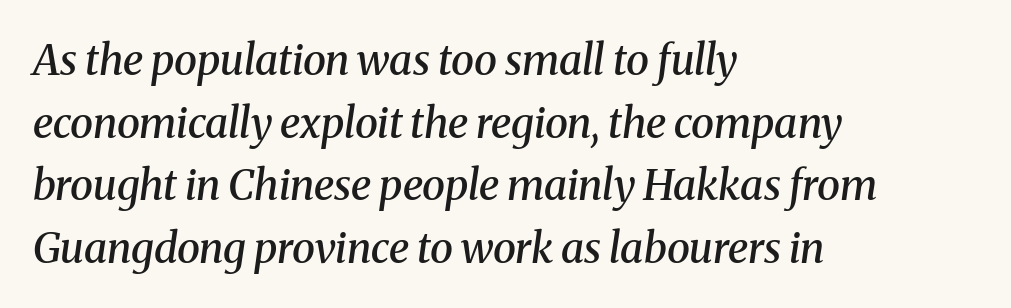
The image shows 42 px semibold serif type, italic (leaning right); set left-aligned, normal line spacing (1.49x), normal letter spacing, not underlined; medium stroke contrast and a medium x-height.
